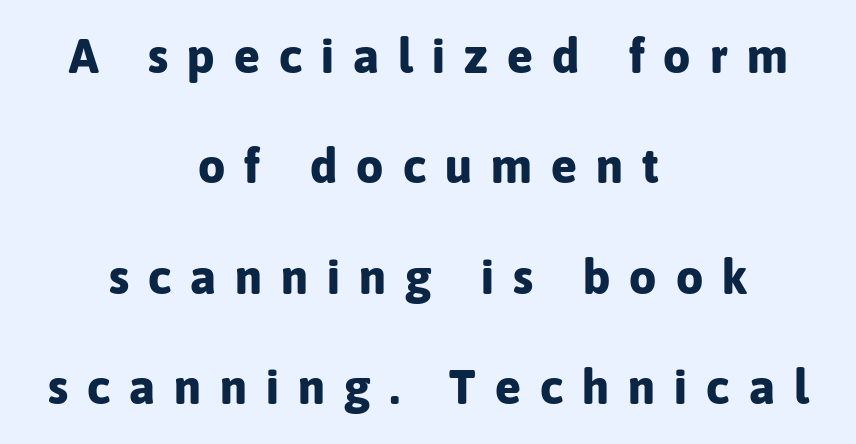
The image shows 48 px bold sans-serif type, upright; set centered, loose line spacing (2.3x), unusually wide letter spacing (+0.4 em), not underlined; low stroke contrast and a medium x-height.
